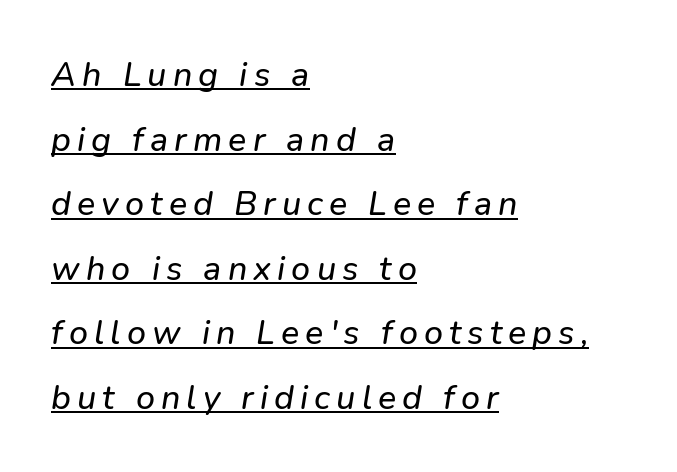
{"italic": "yes", "lean": "right", "slant_degrees": 9, "width": "normal", "stroke_contrast": "low", "x_height": "medium", "monospaced": "no", "underline": "yes", "align": "left", "line_spacing": "loose", "line_spacing_ratio": 1.9, "glyph_px": 34}
